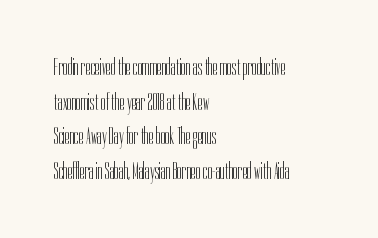
Q: Is the text bold? A: No.
Q: Is the text italic (slanted)? A: No, it is upright.
Q: Is the text underlined? A: No.
Q: How is the paragraph aligned? A: Left-aligned.
Q: Is the spacing between letters normal or unusually wide? A: Normal.
Q: Is the spacing between lines tight, normal or loose? A: Normal.
